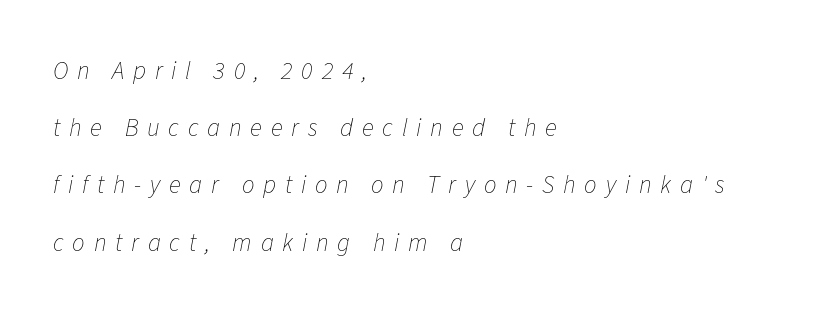
Q: Is the text bold? A: No.
Q: Is the text italic (slanted)? A: Yes, it leans right by about 11 degrees.
Q: Is the text underlined? A: No.
Q: How is the paragraph aligned? A: Left-aligned.
Q: Is the spacing between letters normal or unusually wide? A: Unusually wide.
Q: Is the spacing between lines tight, normal or loose? A: Loose.
